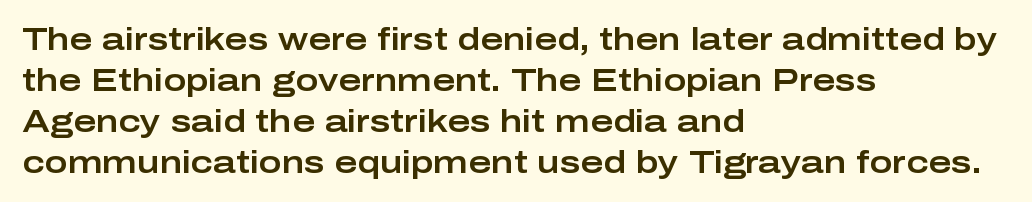
The image shows 31 px wide sans-serif type, upright; set left-aligned, normal line spacing (1.32x), normal letter spacing, not underlined; low stroke contrast and a medium x-height.
